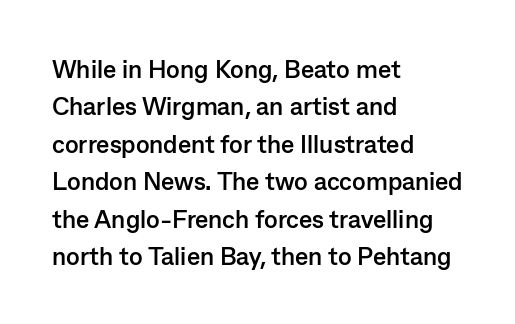
Baseline-to-baseline distance is the conventional proportion of letter height. The typesetter chose a ragged-right arrangement here. The zone under the glyphs is completely vacant. Typesetter's note: full bold, strokes at maximum text heaviness. In terms of posture, this sample is upright. The horizontal fit of the characters is conventional and even.
